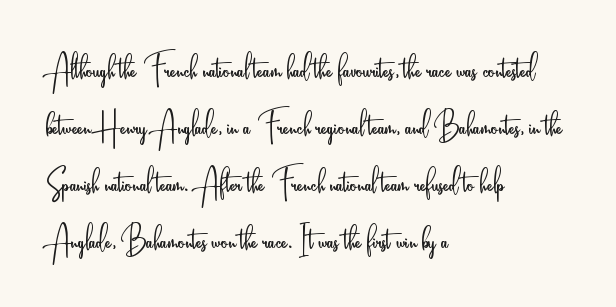
All the whitespace from short lines collects on the right. Check where the strokes stop: nothing finishes them off — pure sans. This reads as an unemphasized weight, regular at the heaviest. Notice how descenders clear the ascenders below comfortably — that's standard leading.
